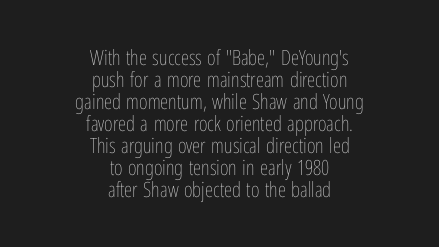
{"italic": "no", "bold": "no", "underline": "no", "align": "center", "line_spacing": "tight", "line_spacing_ratio": 1.05, "letter_spacing": "normal", "letter_spacing_em": 0.0, "glyph_px": 21}
